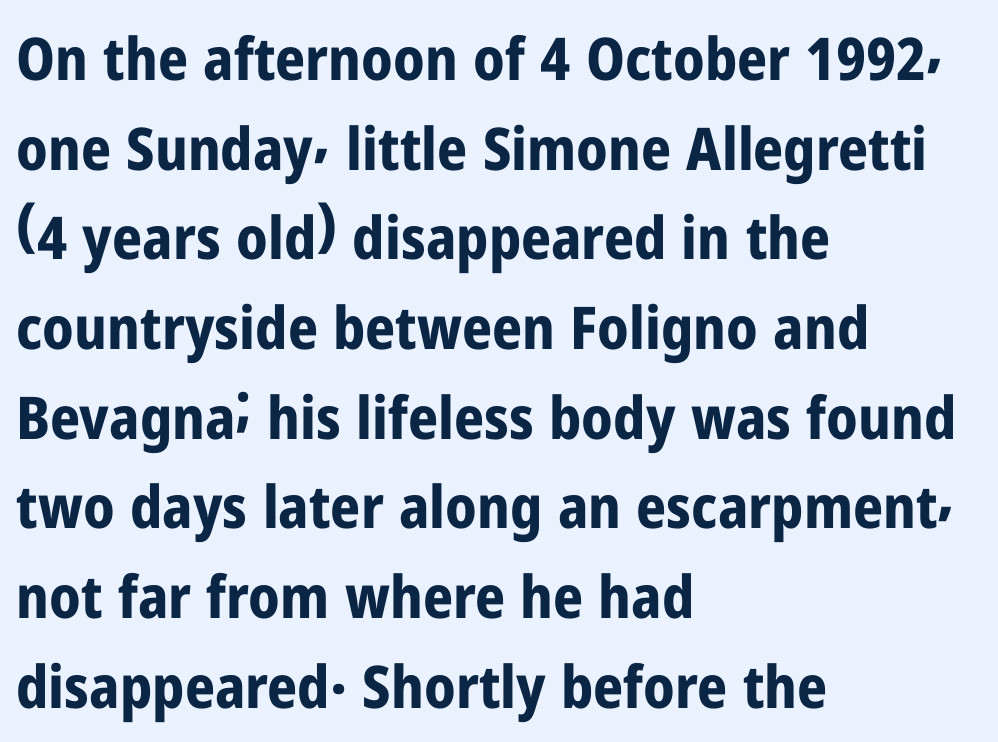
Q: Is the text bold? A: Yes.
Q: Is the text italic (slanted)? A: No, it is upright.
Q: Is the typeface a serif or a sans-serif typeface? A: Sans-serif.
Q: Is the text underlined? A: No.
Q: How is the paragraph aligned? A: Left-aligned.
Q: Is the spacing between letters normal or unusually wide? A: Normal.
Q: Is the spacing between lines tight, normal or loose? A: Normal.
Q: Width (condensed, normal, or wide)? A: Condensed.
Q: Stroke contrast? A: Low.
Q: x-height? A: Medium.
Q: Monospaced? A: No.
